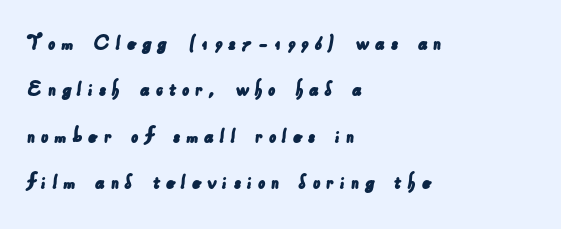
Q: Is the text underlined? A: No.
Q: How is the paragraph aligned? A: Left-aligned.
Q: Is the spacing between letters normal or unusually wide? A: Unusually wide.
Q: Is the spacing between lines tight, normal or loose? A: Loose.
